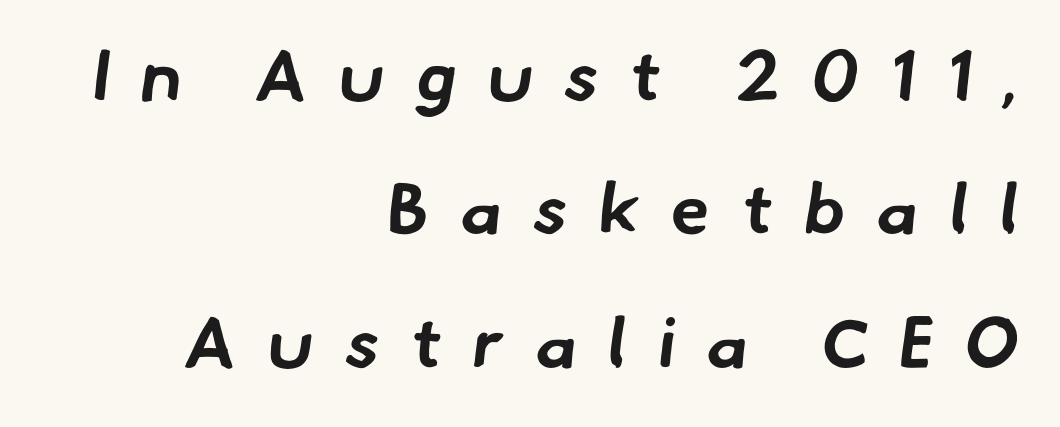
Q: Is the text bold? A: Yes.
Q: Is the typeface a serif or a sans-serif typeface? A: Sans-serif.
Q: Is the text underlined? A: No.
Q: How is the paragraph aligned? A: Right-aligned.
Q: Is the spacing between letters normal or unusually wide? A: Unusually wide.
Q: Width (condensed, normal, or wide)? A: Normal.
Q: Stroke contrast? A: Low.
Q: x-height? A: Small.
Q: Monospaced? A: No.
